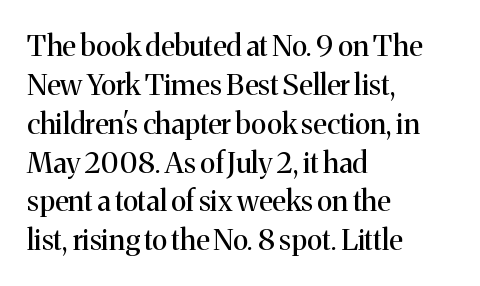
Q: Is the text bold? A: No.
Q: Is the text italic (slanted)? A: No, it is upright.
Q: Is the typeface a serif or a sans-serif typeface? A: Serif.
Q: Is the text underlined? A: No.
Q: How is the paragraph aligned? A: Left-aligned.
Q: Is the spacing between letters normal or unusually wide? A: Normal.
Q: Is the spacing between lines tight, normal or loose? A: Normal.
Q: Width (condensed, normal, or wide)? A: Normal.
Q: Stroke contrast? A: Medium.
Q: x-height? A: Medium.
Q: Monospaced? A: No.
